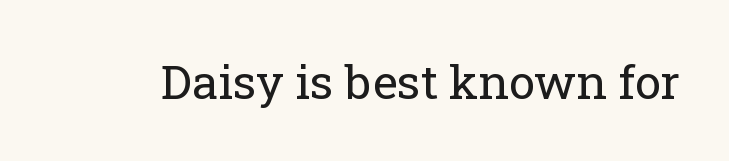
{"serif": "yes", "italic": "no", "bold": "no", "weight": "regular", "width": "normal", "stroke_contrast": "low", "x_height": "medium", "monospaced": "no", "underline": "no", "letter_spacing": "normal", "letter_spacing_em": 0.0, "glyph_px": 47}
